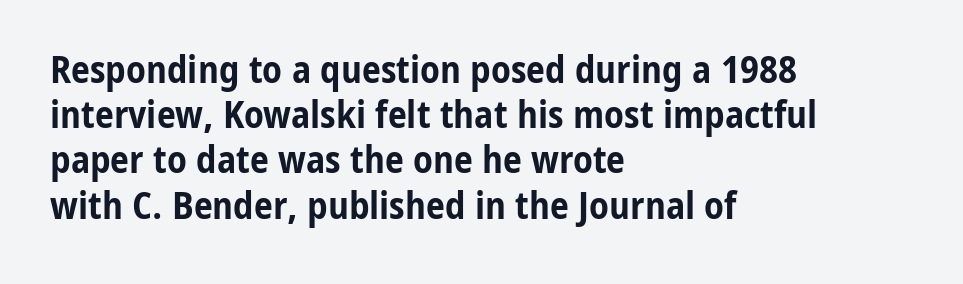
{"serif": "no", "italic": "no", "bold": "yes", "weight": "bold", "width": "condensed", "stroke_contrast": "low", "x_height": "medium", "monospaced": "no", "underline": "no", "align": "left", "line_spacing_ratio": 1.19, "letter_spacing": "normal", "letter_spacing_em": 0.0, "glyph_px": 38}
